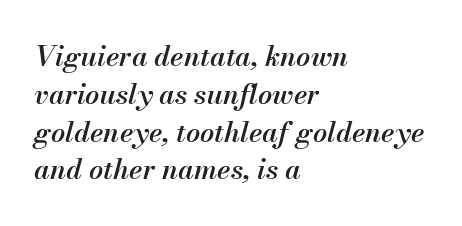
{"italic": "yes", "lean": "right", "slant_degrees": 13, "bold": "semi", "weight": "semibold", "width": "normal", "stroke_contrast": "medium", "x_height": "small", "monospaced": "no", "underline": "no", "align": "left", "line_spacing": "normal", "line_spacing_ratio": 1.35, "letter_spacing": "normal", "letter_spacing_em": 0.0, "glyph_px": 28}
